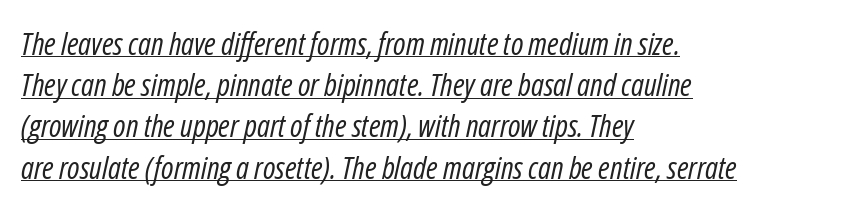
Proportional: the letters do not fall into vertical columns. Each stroke keeps to a modest, everyday thickness or less. Quick note: underline on. The rendering keeps characters at their native spacing. If you drew a line through each stem, it would be angled.
